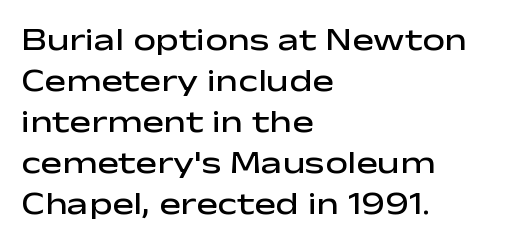
Q: Is the text bold? A: Semi-bold.
Q: Is the text italic (slanted)? A: No, it is upright.
Q: Is the typeface a serif or a sans-serif typeface? A: Sans-serif.
Q: Is the text underlined? A: No.
Q: How is the paragraph aligned? A: Left-aligned.
Q: Is the spacing between letters normal or unusually wide? A: Normal.
Q: Is the spacing between lines tight, normal or loose? A: Normal.
Q: Width (condensed, normal, or wide)? A: Wide.
Q: Stroke contrast? A: Low.
Q: x-height? A: Medium.
Q: Monospaced? A: No.
